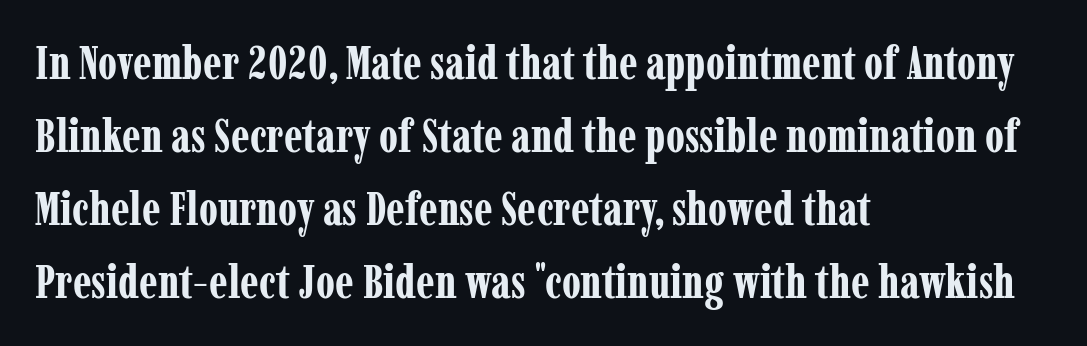
A dark, heavy texture on the line: the type is bold. Characters remain perfectly vertical along every line. Do the characters align in a grid? No, the font is proportional. One glance says typical: line gaps are just what's usual.
